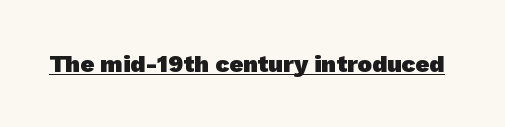
The image shows 24 px bold type; set normal letter spacing, underlined.
